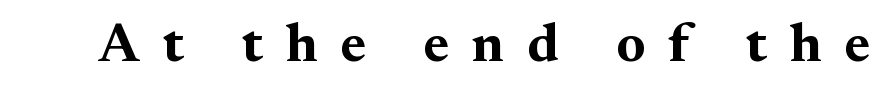
Rendered with straight, roman letterforms. The specimen omits any rule beneath the text block's lines. The letterforms stand isolated, each surrounded by extra space. Are there feet on the stems? There are — it's a serif.
